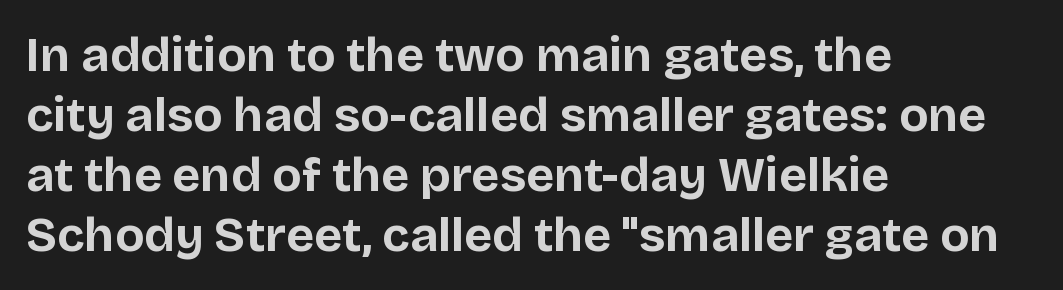
The image shows 48 px bold sans-serif type, upright; set left-aligned, normal line spacing (1.25x), normal letter spacing, not underlined; low stroke contrast and a large x-height.
